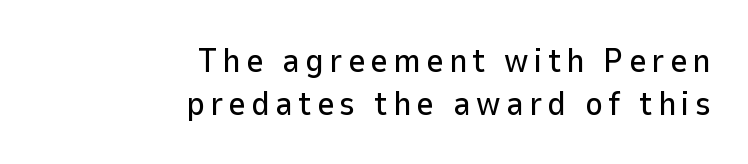
The image shows 34 px sans-serif type, upright; set right-aligned, normal line spacing (1.26x), not underlined; low stroke contrast and a medium x-height.
